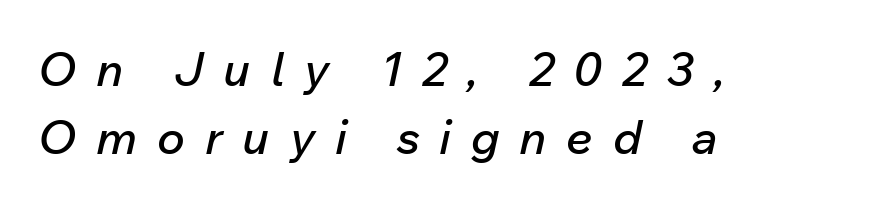
{"italic": "yes", "lean": "right", "slant_degrees": 12, "width": "normal", "stroke_contrast": "low", "x_height": "medium", "monospaced": "no", "underline": "no", "align": "left", "line_spacing": "normal", "line_spacing_ratio": 1.45, "letter_spacing": "wide", "letter_spacing_em": 0.42, "glyph_px": 47}
